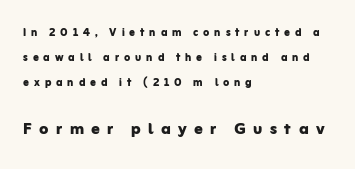
{"italic": "no", "bold": "yes", "underline": "no", "align": "left", "line_spacing_ratio": 1.8, "letter_spacing": "wide", "letter_spacing_em": 0.35, "larger_block": "second", "size_ratio": 1.5, "glyph_px": 21}
